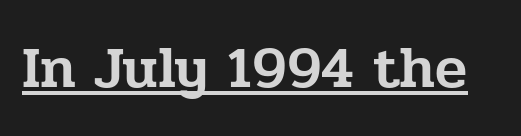
{"serif": "yes", "italic": "no", "width": "normal", "stroke_contrast": "low", "x_height": "medium", "monospaced": "no", "underline": "yes", "letter_spacing": "normal", "letter_spacing_em": 0.0, "glyph_px": 59}
